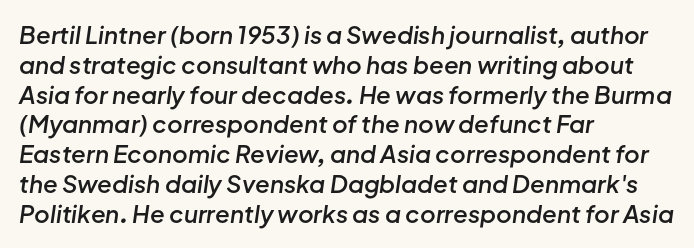
Q: Is the text bold? A: Semi-bold.
Q: Is the text italic (slanted)? A: Yes, it leans right by about 8 degrees.
Q: Is the text underlined? A: No.
Q: How is the paragraph aligned? A: Left-aligned.
Q: Is the spacing between letters normal or unusually wide? A: Normal.
